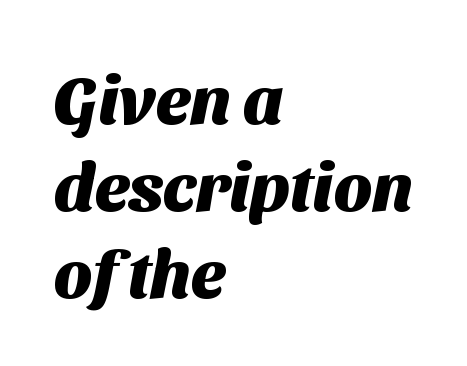
The image shows 68 px heavy sans-serif type; set left-aligned, normal line spacing (1.28x), normal letter spacing, not underlined; medium stroke contrast and a medium x-height.
